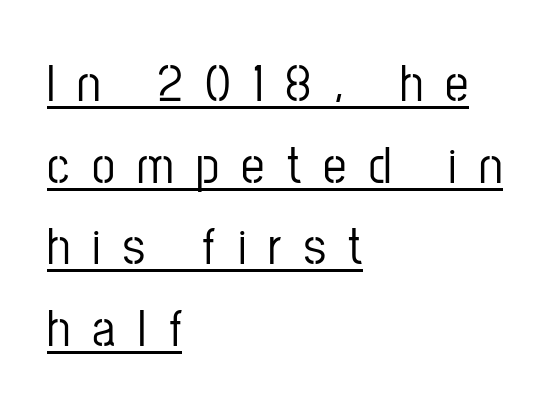
Underlined type. The letters are spread apart with noticeably loose tracking. The type family on display is of the sans-serif kind. The setting favours the left margin, as ordinary paragraphs usually do. Successive baselines arrive at the customary interval.
